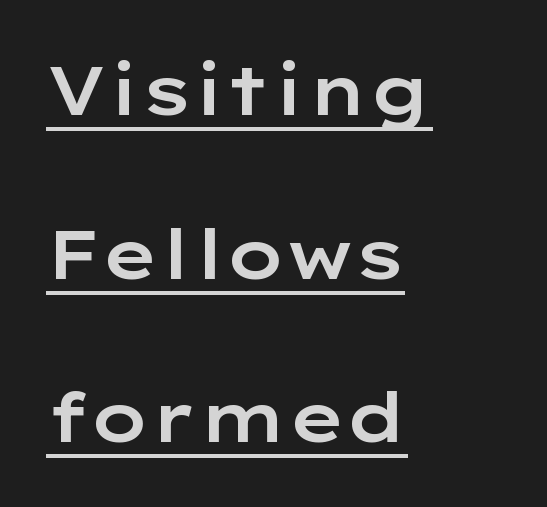
Q: Is the text italic (slanted)? A: No, it is upright.
Q: Is the typeface a serif or a sans-serif typeface? A: Sans-serif.
Q: Is the text underlined? A: Yes.
Q: How is the paragraph aligned? A: Left-aligned.
Q: Is the spacing between letters normal or unusually wide? A: Normal.
Q: Is the spacing between lines tight, normal or loose? A: Loose.
Q: Width (condensed, normal, or wide)? A: Wide.
Q: Stroke contrast? A: Low.
Q: x-height? A: Medium.
Q: Monospaced? A: No.
